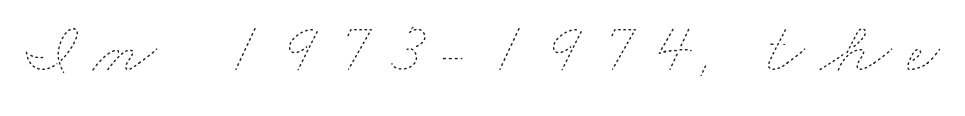
The image shows 73 px thin, wide type; set unusually wide letter spacing (+0.21 em), not underlined; low stroke contrast and a small x-height.
